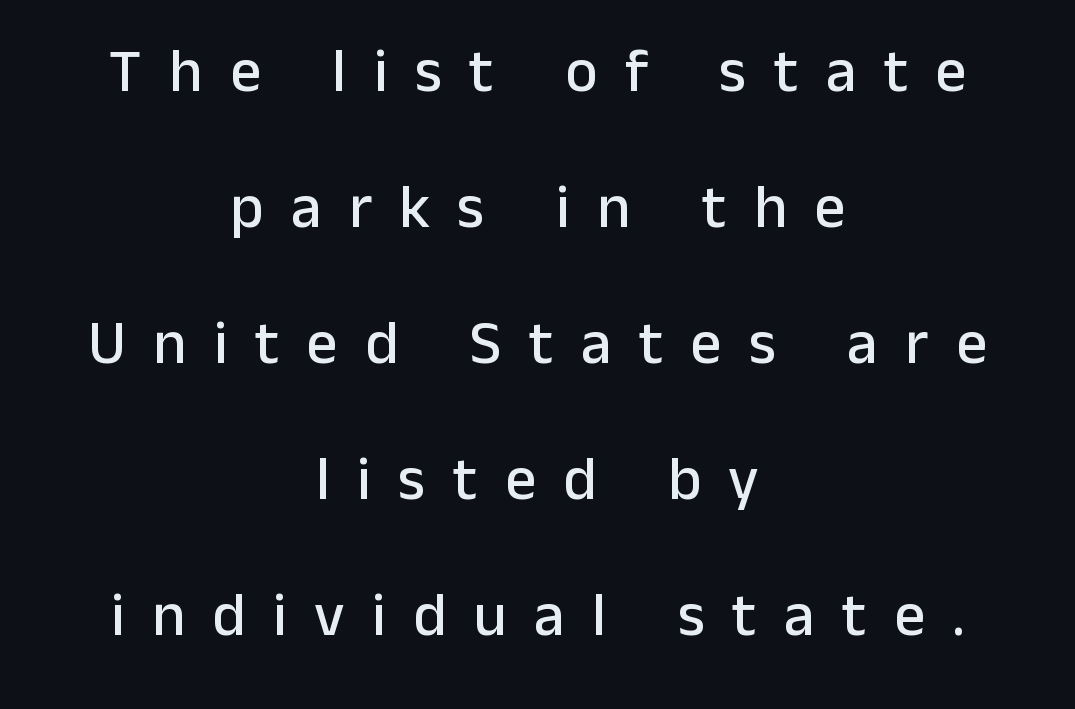
Descender tails drop into unmarked territory. This sample uses a sans-serif face. Rendered with straight, roman letterforms. If you measured baseline to baseline, you'd find a long distance. In CSS terms this would be text-align: center. Proportional: the letters do not fall into vertical columns.
